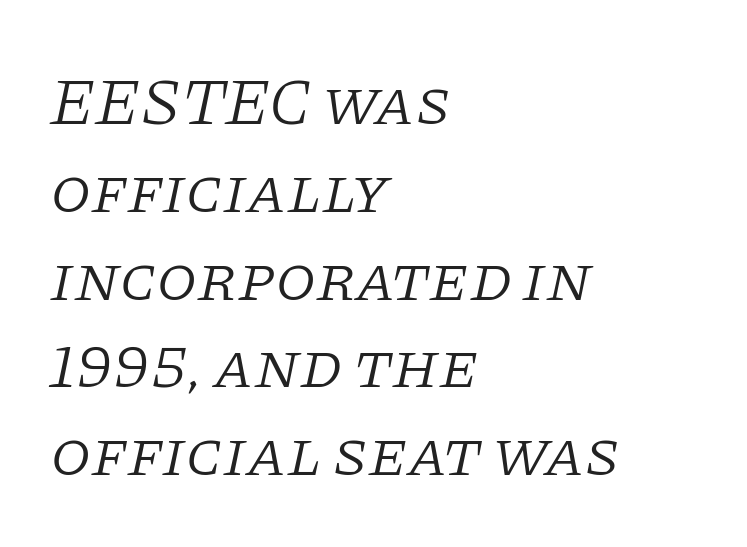
{"serif": "yes", "italic": "yes", "lean": "right", "slant_degrees": 11, "bold": "no", "weight": "light", "width": "normal", "stroke_contrast": "low", "x_height": "large", "monospaced": "no", "underline": "no", "align": "left", "line_spacing": "normal", "line_spacing_ratio": 1.33, "letter_spacing": "normal", "letter_spacing_em": 0.0, "glyph_px": 66}
